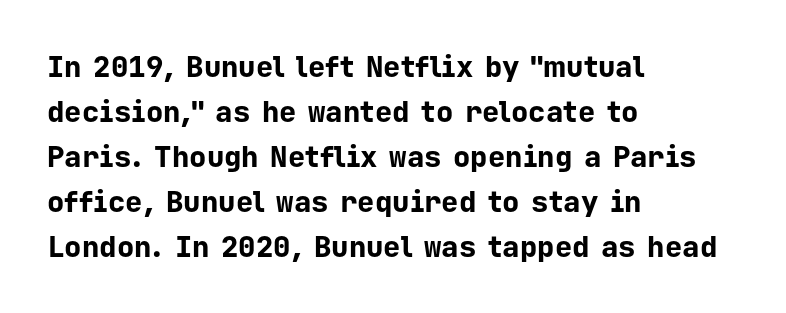
Q: Is the text bold? A: Yes.
Q: Is the text italic (slanted)? A: No, it is upright.
Q: Is the typeface a serif or a sans-serif typeface? A: Sans-serif.
Q: Is the text underlined? A: No.
Q: How is the paragraph aligned? A: Left-aligned.
Q: Is the spacing between letters normal or unusually wide? A: Normal.
Q: Is the spacing between lines tight, normal or loose? A: Normal.
Q: Width (condensed, normal, or wide)? A: Normal.
Q: Stroke contrast? A: Low.
Q: x-height? A: Medium.
Q: Monospaced? A: Yes.
